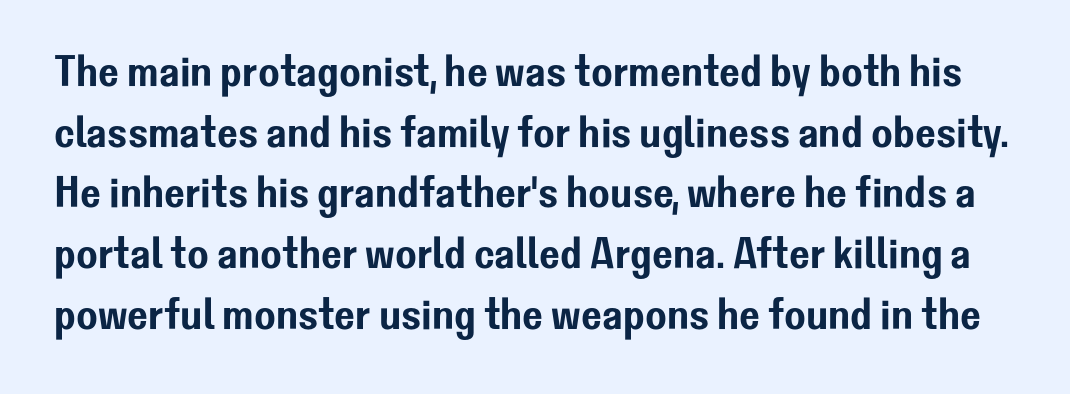
The image shows 44 px sans-serif type, upright; set normal line spacing (1.38x), normal letter spacing, not underlined; low stroke contrast and a medium x-height.
